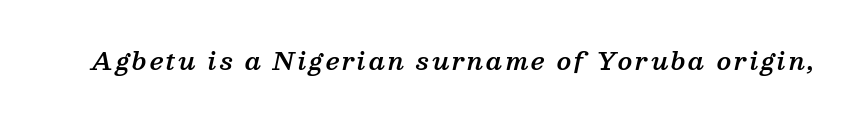
Characters are canted at an angle relative to the baseline's perpendicular. Look at the stroke-to-counter ratio: somewhat heavy, a semibold. Descender tails drop into unmarked territory.
